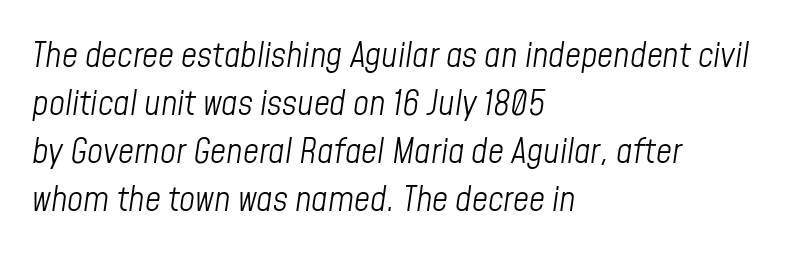
The image shows 35 px light, condensed type, italic (leaning right); set left-aligned, normal line spacing (1.37x), normal letter spacing, not underlined; low stroke contrast and a medium x-height.
